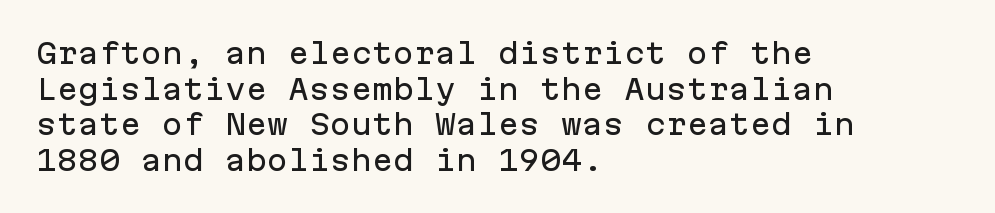
This sample is left-justified, so line endings fall wherever the words run out. This sample keeps an unexceptional amount of space between lines. Default kerning and tracking; the words read as compact shapes. Every character here occupies the same horizontal width, giving the sample a typewriter-like rhythm.
